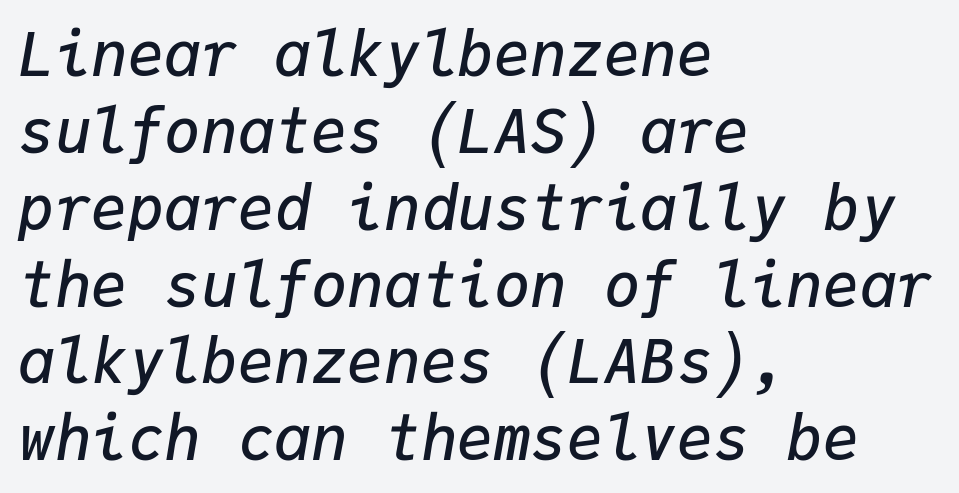
The image shows 61 px semibold type, italic (leaning right), monospaced; set left-aligned, normal line spacing (1.26x), normal letter spacing, not underlined; low stroke contrast and a medium x-height.
